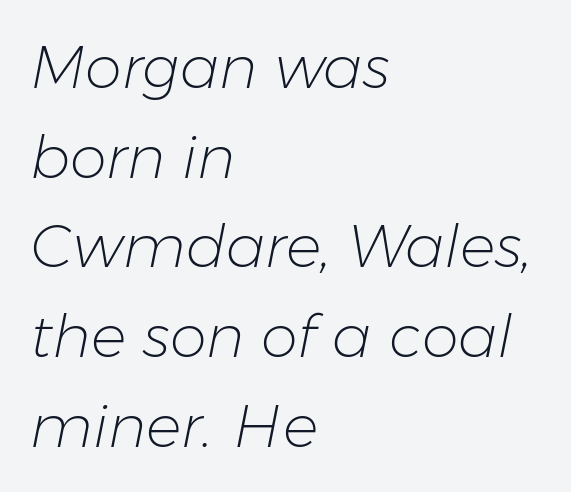
No heavy texture on the line: the type isn't bold. There is no visible air inserted between adjacent glyphs. Character widths vary here, with narrow letters taking less room than wide ones. Style check: oblique. Only glyphs here, with clear space below each row.
